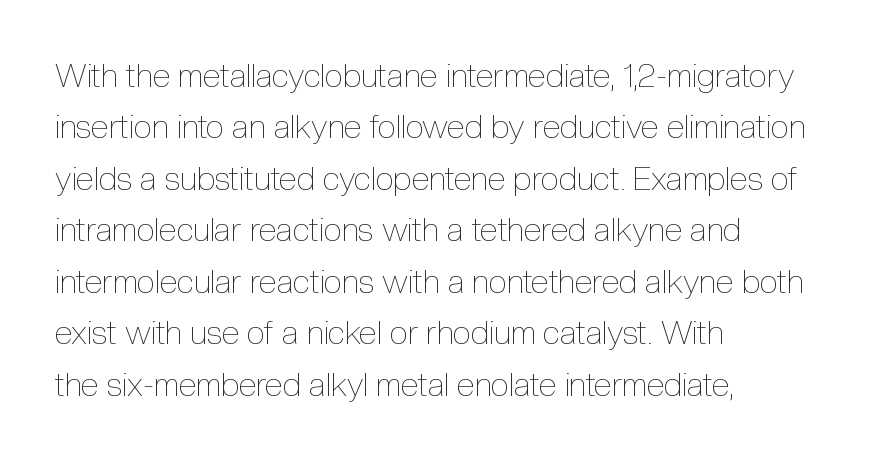
The image shows 33 px thin, condensed type, upright; set left-aligned, normal line spacing (1.56x), normal letter spacing, not underlined; a medium x-height.
